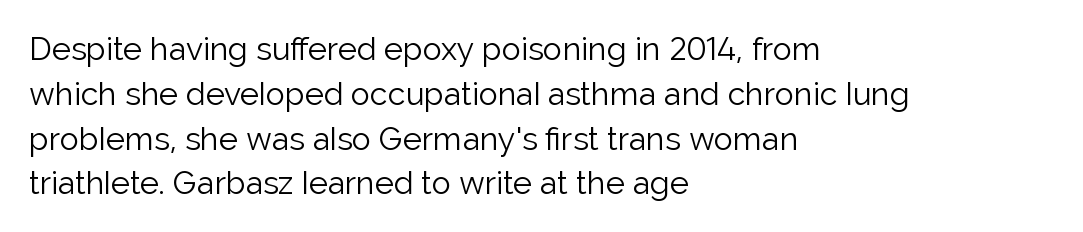
The image shows 32 px light sans-serif type, upright; set left-aligned, normal line spacing (1.4x), normal letter spacing, not underlined; low stroke contrast and a medium x-height.
